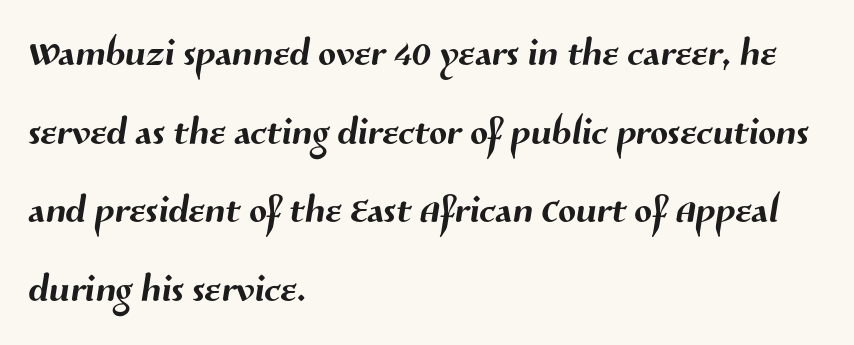
Q: Is the typeface a serif or a sans-serif typeface? A: Sans-serif.
Q: Is the text underlined? A: No.
Q: How is the paragraph aligned? A: Left-aligned.
Q: Is the spacing between letters normal or unusually wide? A: Normal.
Q: Is the spacing between lines tight, normal or loose? A: Normal.
Q: Width (condensed, normal, or wide)? A: Normal.
Q: Stroke contrast? A: Medium.
Q: x-height? A: Medium.
Q: Monospaced? A: No.
